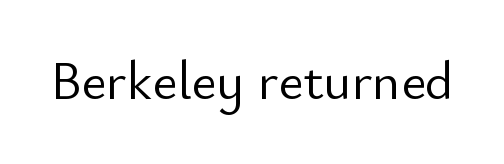
Q: Is the text bold? A: No.
Q: Is the text italic (slanted)? A: No, it is upright.
Q: Is the typeface a serif or a sans-serif typeface? A: Sans-serif.
Q: Is the text underlined? A: No.
Q: Is the spacing between letters normal or unusually wide? A: Normal.
Q: Width (condensed, normal, or wide)? A: Normal.
Q: Stroke contrast? A: Low.
Q: x-height? A: Small.
Q: Monospaced? A: No.
